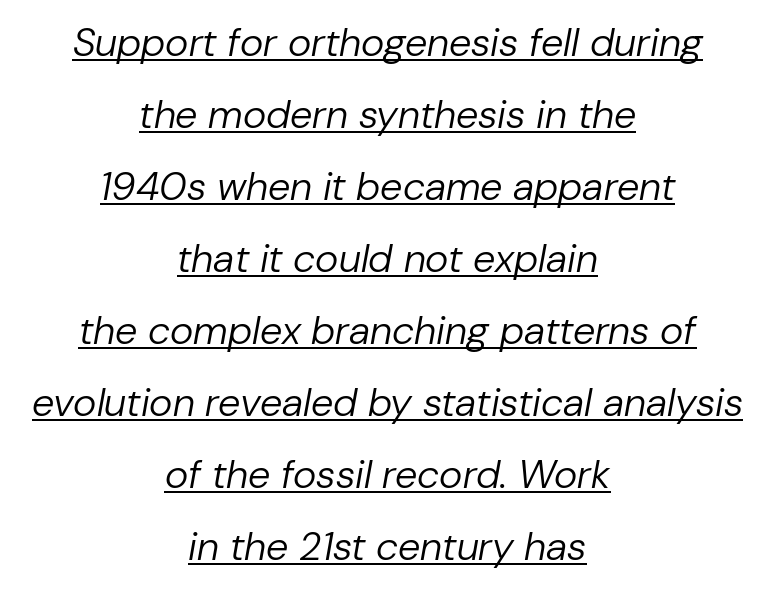
The image shows 40 px regular-weight type, italic (leaning right); set centered, line spacing 1.8x, normal letter spacing, underlined; low stroke contrast and a medium x-height.
